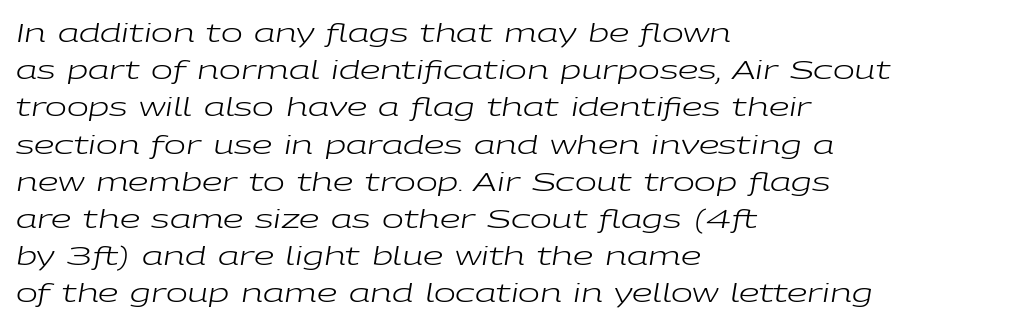
The image shows 26 px text type, italic (leaning right); set left-aligned, normal line spacing (1.43x), normal letter spacing, not underlined.
